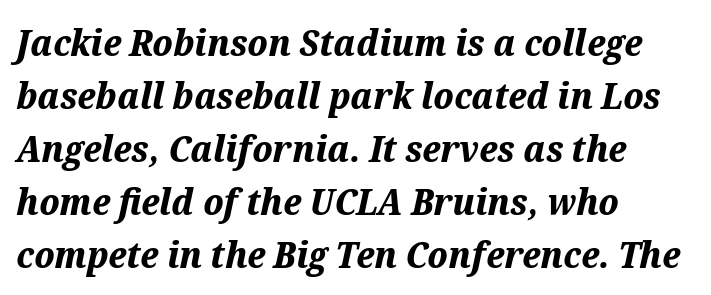
Heavy, bold letterforms. Underlining? Definitely not there. Proportional: the letters do not fall into vertical columns. The passage shown stacks its lines at a standard gap.
